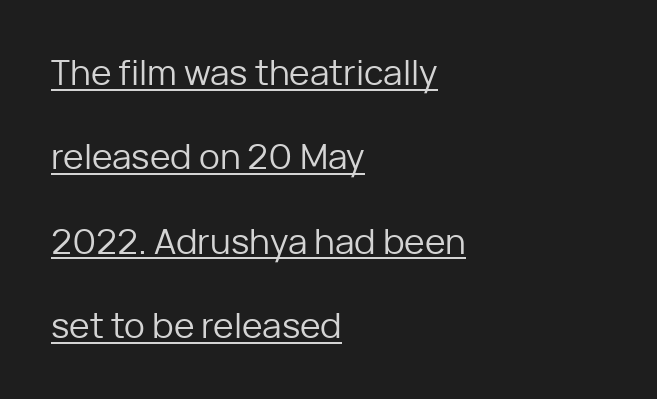
These lines keep a tight, regular rhythm from letter to letter. How would I describe the line gaps? Wide and relaxed. Counters stay open thanks to moderate or lighter strokes. Grotesque or geometric, the face here clearly has no serifs.
